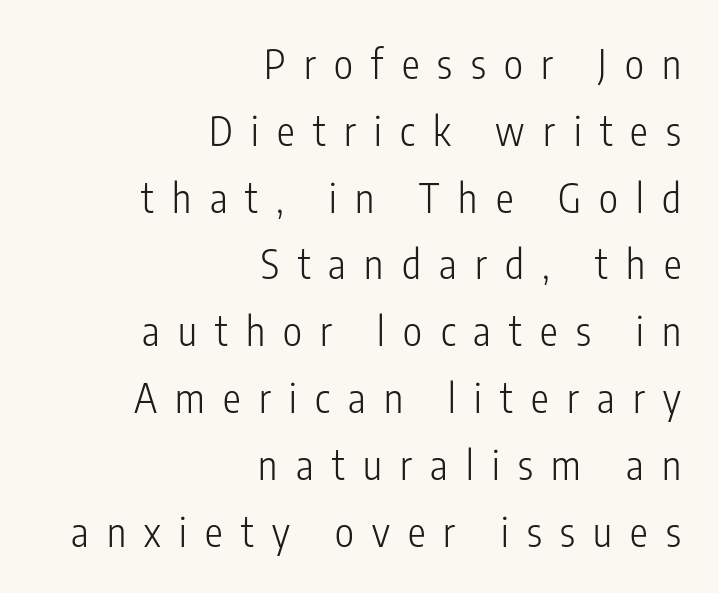
The image shows 40 px light, condensed sans-serif type, upright; set right-aligned, normal line spacing (1.67x), unusually wide letter spacing (+0.46 em), not underlined; low stroke contrast and a medium x-height.
